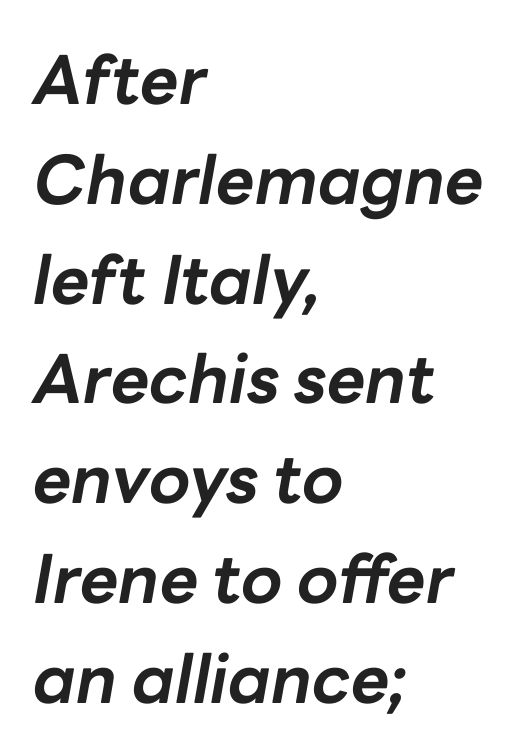
{"italic": "yes", "lean": "right", "slant_degrees": 10, "bold": "yes", "weight": "bold", "width": "normal", "stroke_contrast": "low", "x_height": "medium", "monospaced": "no", "underline": "no", "align": "left", "line_spacing": "normal", "line_spacing_ratio": 1.49, "letter_spacing": "normal", "letter_spacing_em": 0.0, "glyph_px": 67}
